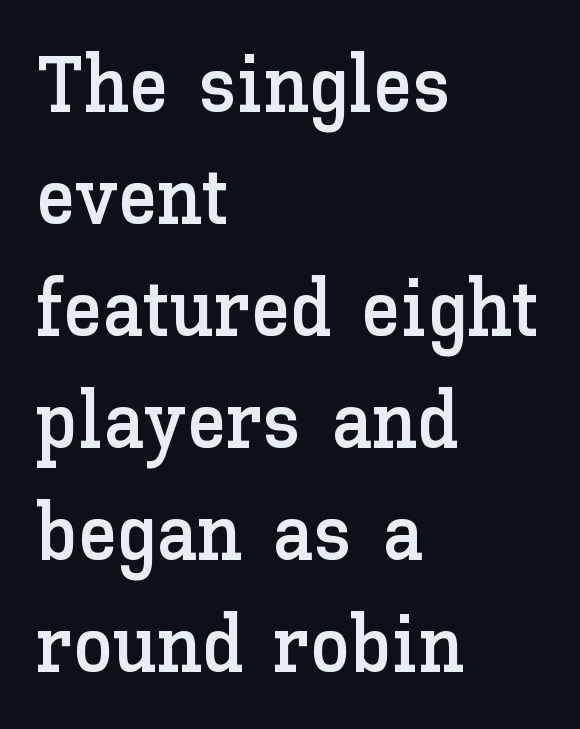
Anything drawn beneath the words? Only blank space. Each letter keeps its own natural width here, so spacing adapts to shape. Leading: standard. The axis of the letterforms is exactly vertical. In CSS terms this would be text-align: left.
